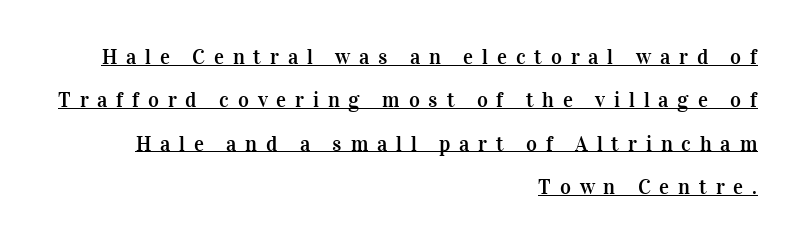
The image shows 21 px text type, upright; set right-aligned, loose line spacing (2.06x), unusually wide letter spacing (+0.42 em), underlined.
